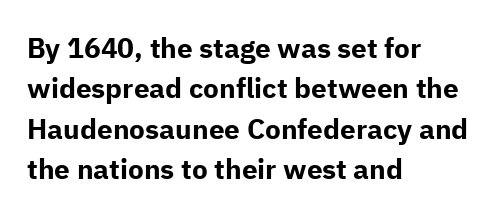
Set as a true bold cut, around the 700 mark. Horizontally, the lines are justified to the leading edge only. Spacing verdict: proportional, widths tailored to each character. The letters stand upright; this is a roman face. Type without underlining. This rendering leaves character spacing at its baseline value.
